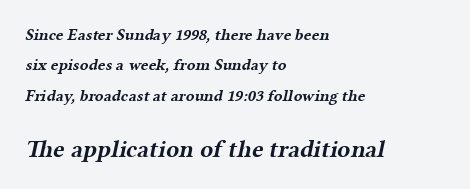
{"bold": "yes", "underline": "no", "align": "left", "line_spacing": "loose", "line_spacing_ratio": 1.9, "letter_spacing": "normal", "letter_spacing_em": 0.0, "larger_block": "second", "size_ratio": 1.5, "glyph_px": 24}
